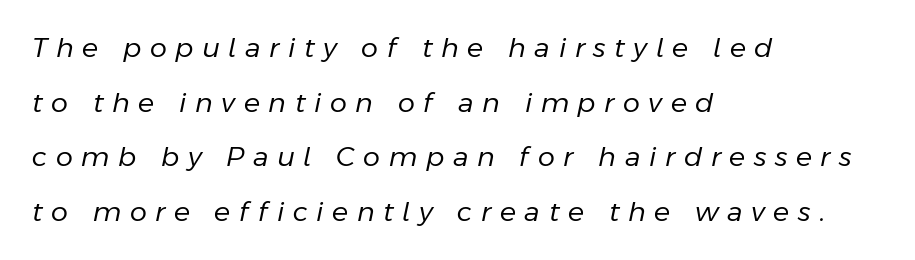
Horizontal alignment here is leftward, the default for most running prose. Does extra space separate the letters? Yes, quite a lot of it. A great deal of white space separates one row of letters from the next. Anything drawn beneath the words? Only blank space. These lines were composed using italics. Stroke mass is kept to a normal reading level or below.
